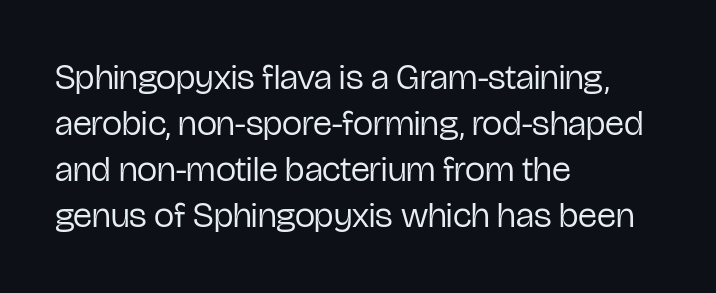
Style check: upright. Quick note: interline space is typical. The setting favours the left margin, as ordinary paragraphs usually do. Stroke terminals: plain, sans-serif. A quiet, ordinary-to-light weight characterises the typeface.
